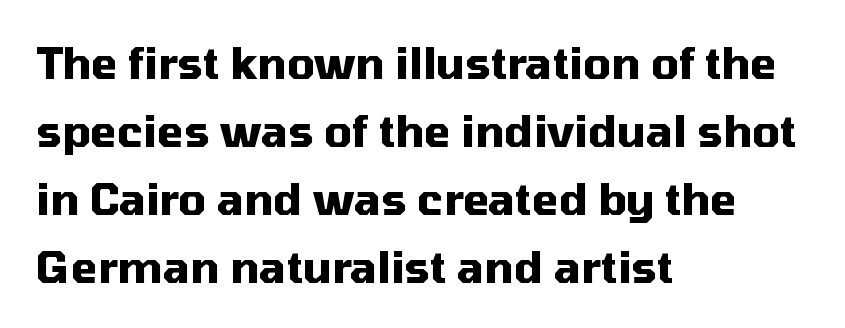
The image shows 43 px heavy sans-serif type, upright; set left-aligned, normal line spacing (1.58x), normal letter spacing, not underlined; medium stroke contrast and a medium x-height.
